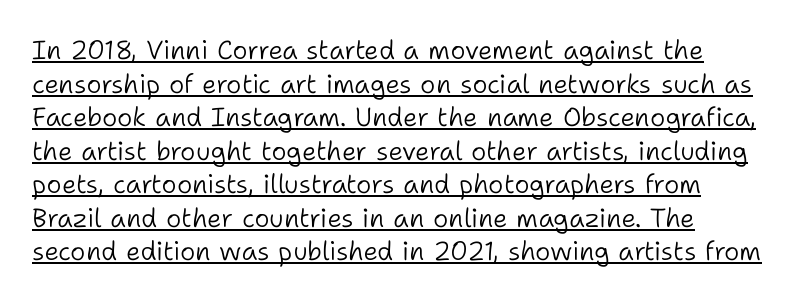
Unbolded letterforms with no extra heft. Inter-character spacing is left at the font's built-in metrics. Notice how the stems are strictly vertical — no italics here. Students, observe the line beneath the letters — that is underlining. Interline gaps are of average width in this sample. The paragraph has a hard left edge and a soft right edge.
